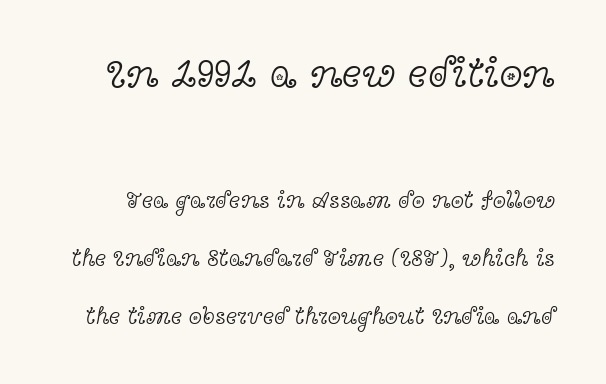
Q: Is the text bold? A: No.
Q: Is the text italic (slanted)? A: Yes.
Q: Is the typeface a serif or a sans-serif typeface? A: Serif.
Q: Is the text underlined? A: No.
Q: Is the spacing between letters normal or unusually wide? A: Normal.
Q: Is the spacing between lines tight, normal or loose? A: Loose.
Q: Which block of text is set in a larger size, the first (top) or the second (bottom)? A: The first (top) one.
Q: Width (condensed, normal, or wide)? A: Wide.
Q: x-height? A: Medium.
Q: Monospaced? A: No.
